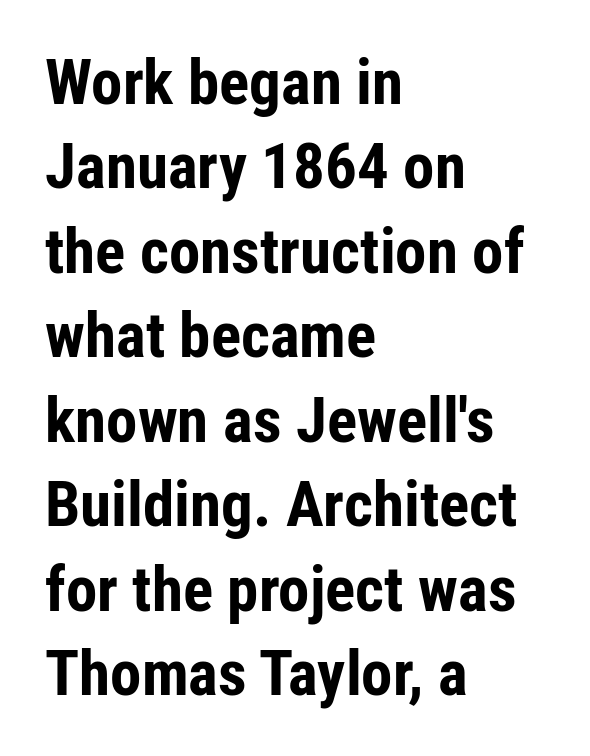
{"serif": "no", "italic": "no", "bold": "yes", "weight": "bold", "width": "condensed", "stroke_contrast": "low", "x_height": "medium", "monospaced": "no", "underline": "no", "align": "left", "line_spacing": "normal", "line_spacing_ratio": 1.34, "letter_spacing": "normal", "letter_spacing_em": 0.0, "glyph_px": 63}
